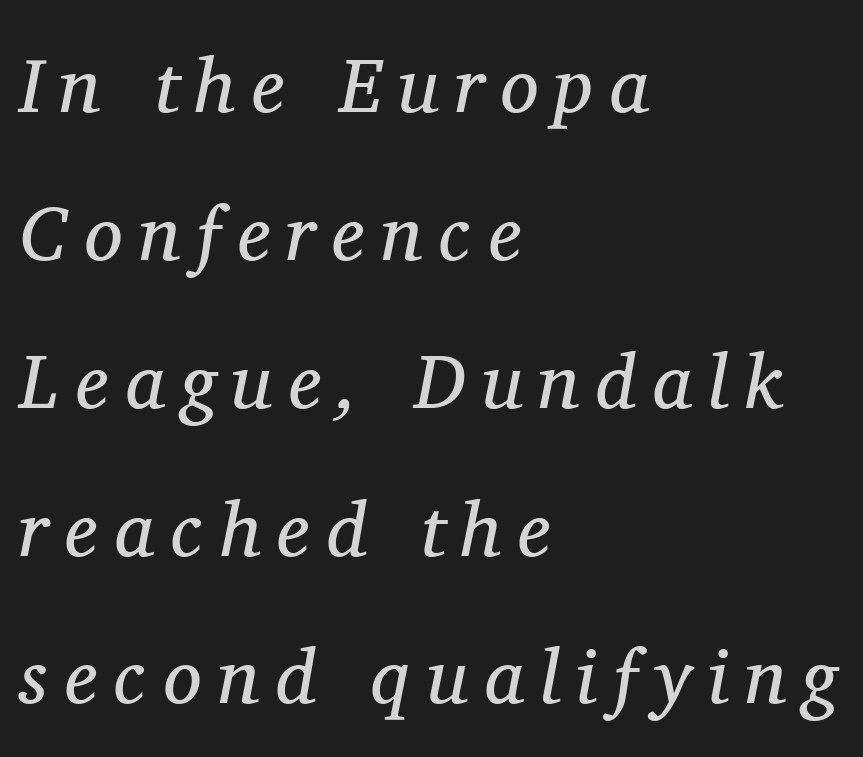
The image shows 77 px regular-weight serif type, italic (leaning right); set left-aligned, loose line spacing (1.92x), unusually wide letter spacing (+0.21 em), not underlined; medium stroke contrast and a medium x-height.
